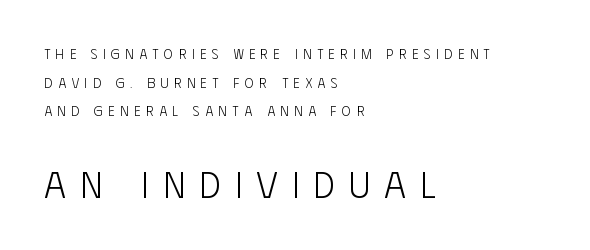
{"serif": "no", "italic": "no", "bold": "no", "weight": "light", "width": "condensed", "stroke_contrast": "low", "x_height": "large", "monospaced": "no", "underline": "no", "align": "left", "line_spacing": "loose", "line_spacing_ratio": 2.05, "letter_spacing": "wide", "letter_spacing_em": 0.39, "larger_block": "second", "size_ratio": 2.64, "glyph_px": 37}
